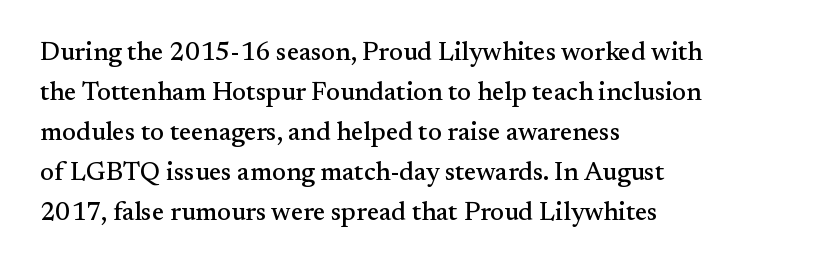
The image shows 26 px text type, upright; set left-aligned, normal line spacing (1.54x), normal letter spacing, not underlined.
